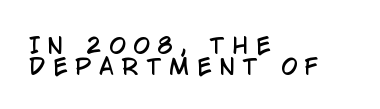
Q: Is the text italic (slanted)? A: No, it is upright.
Q: Is the text underlined? A: No.
Q: How is the paragraph aligned? A: Left-aligned.
Q: Is the spacing between letters normal or unusually wide? A: Unusually wide.
Q: Is the spacing between lines tight, normal or loose? A: Tight.
